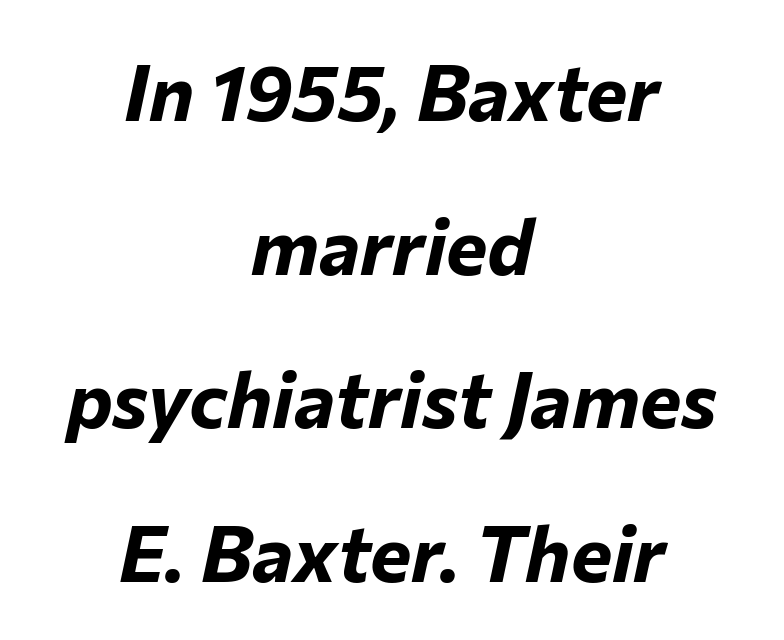
{"italic": "yes", "lean": "right", "slant_degrees": 12, "bold": "yes", "weight": "bold", "width": "normal", "stroke_contrast": "low", "x_height": "medium", "monospaced": "no", "underline": "no", "align": "center", "line_spacing": "loose", "line_spacing_ratio": 1.97, "letter_spacing": "normal", "letter_spacing_em": 0.0, "glyph_px": 78}
